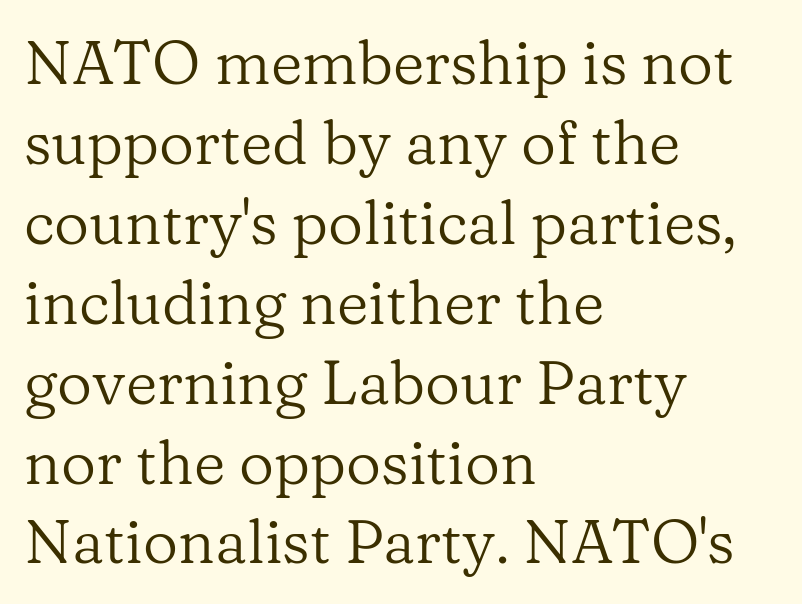
The designer went with a serif here, giving each stem small feet. Nothing heavy about these letters — not bold at all. Style check: upright. The paragraph has a hard left edge and a soft right edge. Check the space under the baseline: it is left empty.
